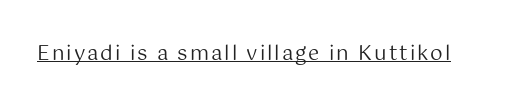
Q: Is the text bold? A: No.
Q: Is the text italic (slanted)? A: No, it is upright.
Q: Is the text underlined? A: Yes.
